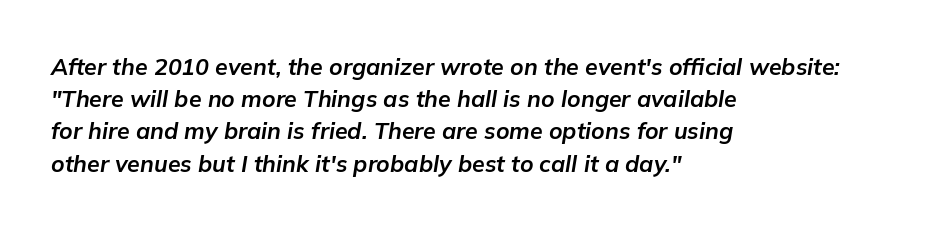
The image shows 23 px bold type, italic (leaning right); set left-aligned, normal line spacing (1.4x), normal letter spacing, not underlined.
